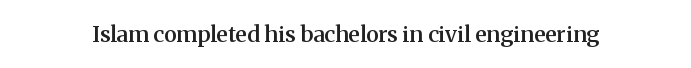
Q: Is the text bold? A: Semi-bold.
Q: Is the text italic (slanted)? A: No, it is upright.
Q: Is the text underlined? A: No.
Q: Is the spacing between letters normal or unusually wide? A: Normal.
